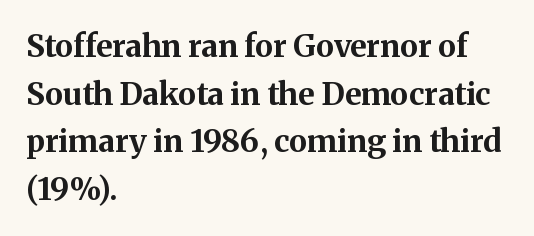
The image shows 31 px bold serif type, upright; set left-aligned, normal line spacing (1.54x), normal letter spacing, not underlined; medium stroke contrast and a medium x-height.
